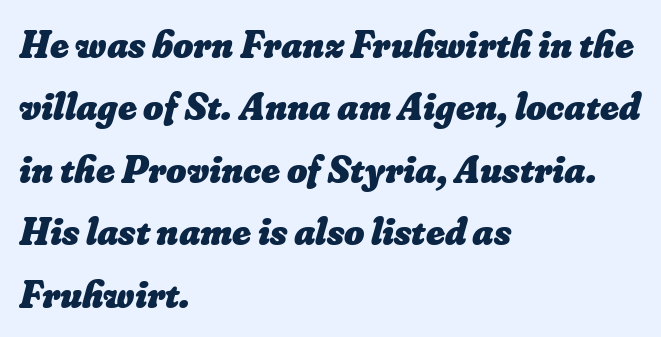
Visually the block forms a straight wall on the left and a jagged coastline on the right. I'd describe the lettering as bold — thick and assertive. Spacing verdict: proportional, widths tailored to each character. Letters rest on an invisible, unmarked baseline. Honestly, the row spacing looks completely unremarkable.
